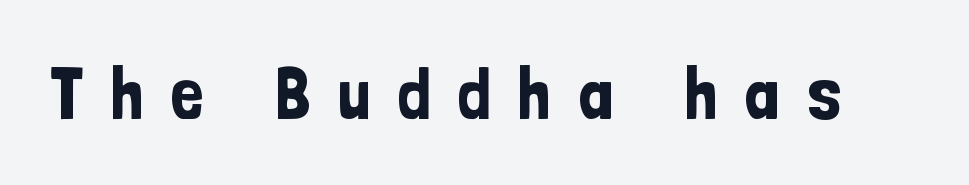
The face used here is a sans, in the tradition of grotesques and geometrics. Do the letters lean? They stand straight. A bare baseline throughout the passage. Proportional: the letters do not fall into vertical columns. The line texture is sparse and dotted thanks to wide tracking.
